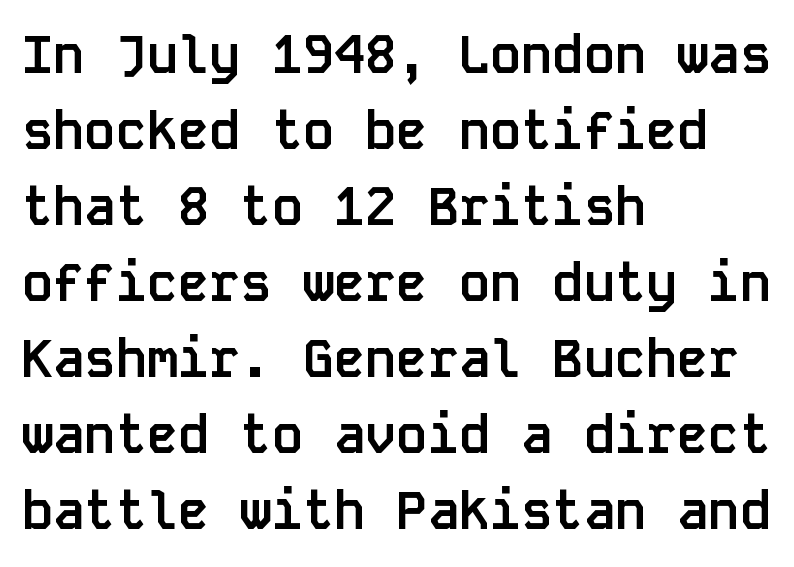
The image shows 52 px semibold sans-serif type, upright, monospaced; set left-aligned, normal line spacing (1.46x), normal letter spacing, not underlined; low stroke contrast and a large x-height.
